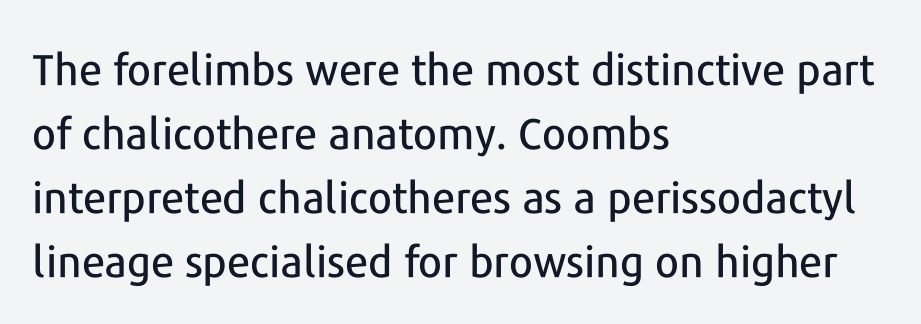
{"serif": "no", "italic": "no", "width": "normal", "stroke_contrast": "low", "x_height": "medium", "monospaced": "no", "underline": "no", "align": "left", "line_spacing": "normal", "line_spacing_ratio": 1.49, "letter_spacing": "normal", "letter_spacing_em": 0.0, "glyph_px": 43}
